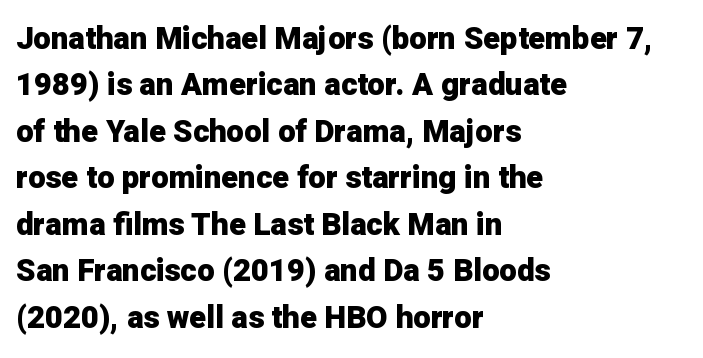
The image shows 31 px heavy sans-serif type, upright; set left-aligned, normal line spacing (1.5x), normal letter spacing, not underlined; low stroke contrast and a medium x-height.
